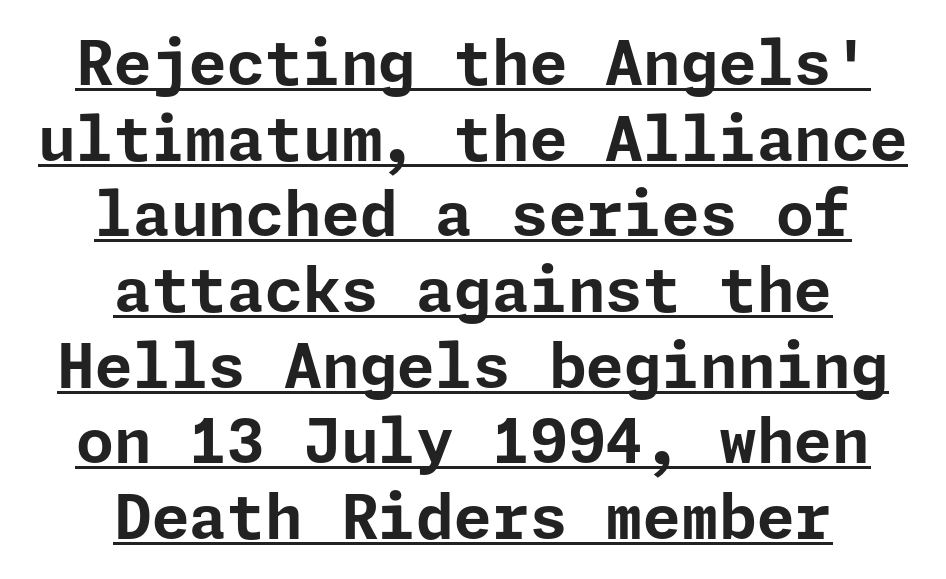
The horizontal fit of the characters is conventional and even. The face used here has the dense, thick strokes of a bold. Serif or sans? Sans — the stroke terminals are bare. The specimen reads as upright at a glance.
